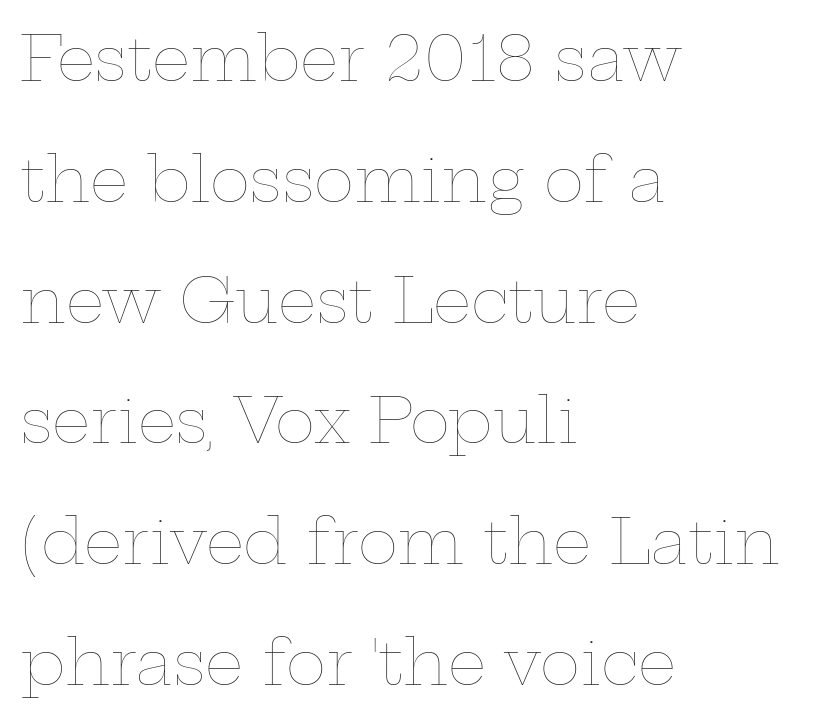
Q: Is the text bold? A: No.
Q: Is the text italic (slanted)? A: No, it is upright.
Q: Is the text underlined? A: No.
Q: How is the paragraph aligned? A: Left-aligned.
Q: Is the spacing between letters normal or unusually wide? A: Normal.
Q: Is the spacing between lines tight, normal or loose? A: Loose.
Q: Width (condensed, normal, or wide)? A: Wide.
Q: Stroke contrast? A: Low.
Q: x-height? A: Medium.
Q: Monospaced? A: No.
